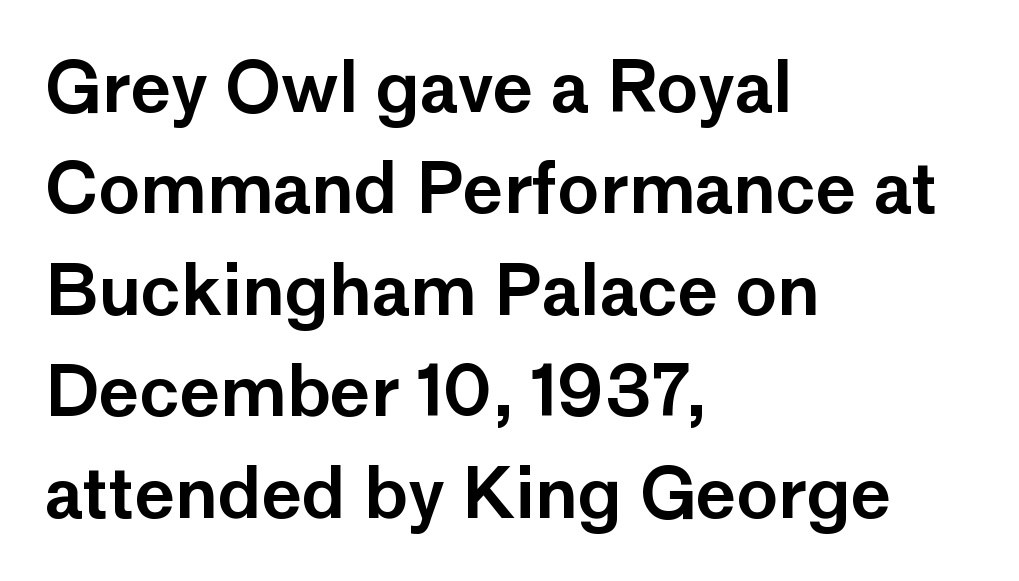
The image shows 69 px sans-serif type, upright; set left-aligned, normal line spacing (1.47x), normal letter spacing, not underlined; low stroke contrast and a medium x-height.
